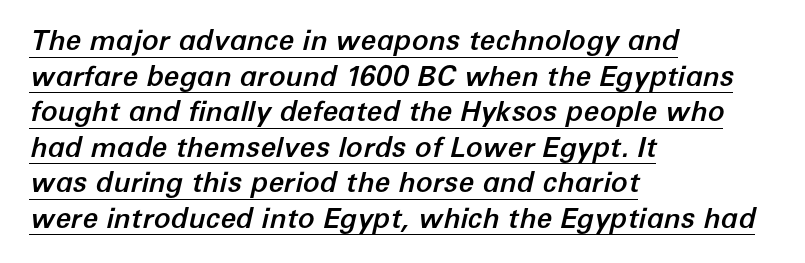
Regular leading. This sample is left-justified, so line endings fall wherever the words run out. Standard letterfit; no display-style spreading of the glyphs. This is underlined copy, the kind a proofreader might mark for attention. Do the characters align in a grid? No, the font is proportional.
